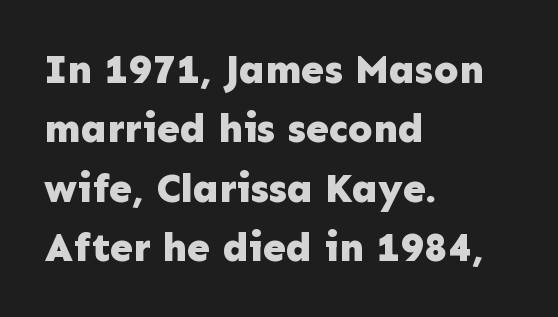
Q: Is the text bold? A: Yes.
Q: Is the text italic (slanted)? A: No, it is upright.
Q: Is the typeface a serif or a sans-serif typeface? A: Sans-serif.
Q: Is the text underlined? A: No.
Q: How is the paragraph aligned? A: Left-aligned.
Q: Is the spacing between letters normal or unusually wide? A: Normal.
Q: Is the spacing between lines tight, normal or loose? A: Normal.
Q: Width (condensed, normal, or wide)? A: Normal.
Q: Stroke contrast? A: Low.
Q: x-height? A: Medium.
Q: Monospaced? A: No.
